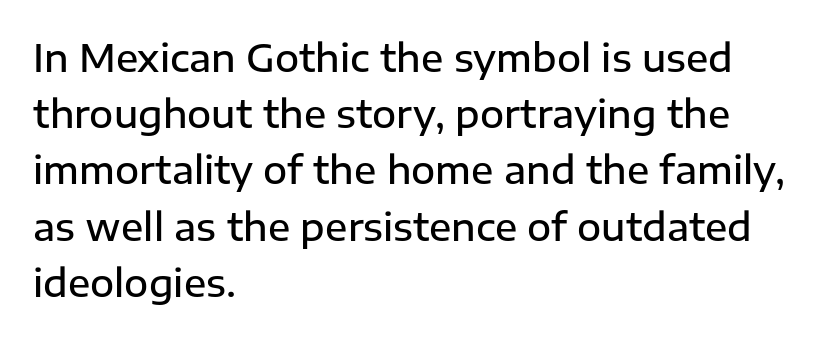
The image shows 37 px semibold sans-serif type, upright; set left-aligned, normal line spacing (1.52x), normal letter spacing, not underlined; low stroke contrast and a medium x-height.
